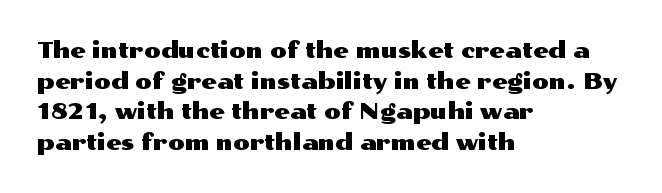
{"italic": "no", "underline": "no", "align": "left", "line_spacing": "normal", "line_spacing_ratio": 1.39, "letter_spacing": "normal", "letter_spacing_em": 0.0, "glyph_px": 22}
